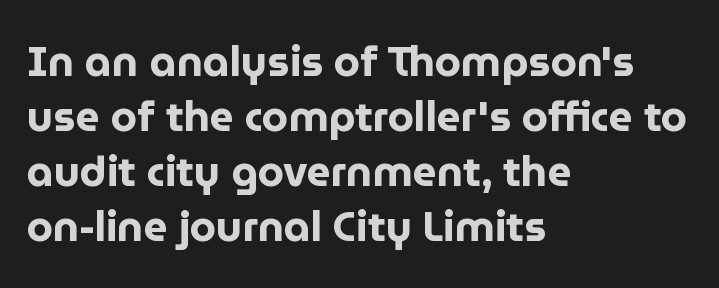
{"serif": "no", "italic": "no", "bold": "yes", "weight": "bold", "width": "normal", "stroke_contrast": "low", "x_height": "medium", "monospaced": "no", "underline": "no", "align": "left", "line_spacing": "normal", "line_spacing_ratio": 1.31, "letter_spacing": "normal", "letter_spacing_em": 0.0, "glyph_px": 42}
